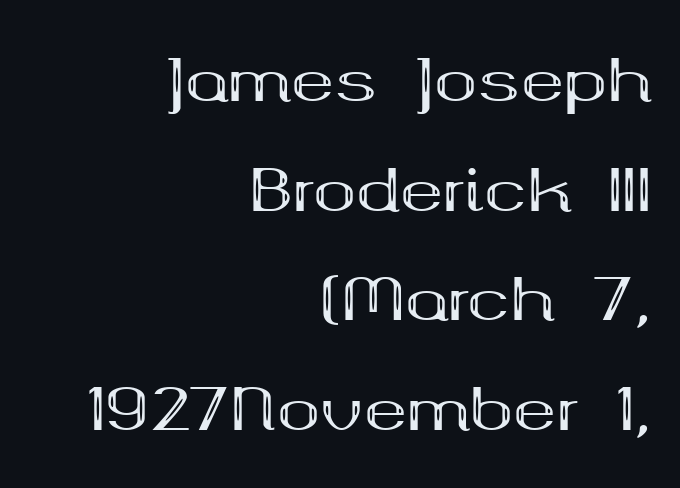
Q: Is the text bold? A: Yes.
Q: Is the text italic (slanted)? A: No, it is upright.
Q: Is the typeface a serif or a sans-serif typeface? A: Serif.
Q: Is the text underlined? A: No.
Q: How is the paragraph aligned? A: Right-aligned.
Q: Is the spacing between letters normal or unusually wide? A: Normal.
Q: Width (condensed, normal, or wide)? A: Wide.
Q: Stroke contrast? A: Medium.
Q: x-height? A: Medium.
Q: Monospaced? A: No.
